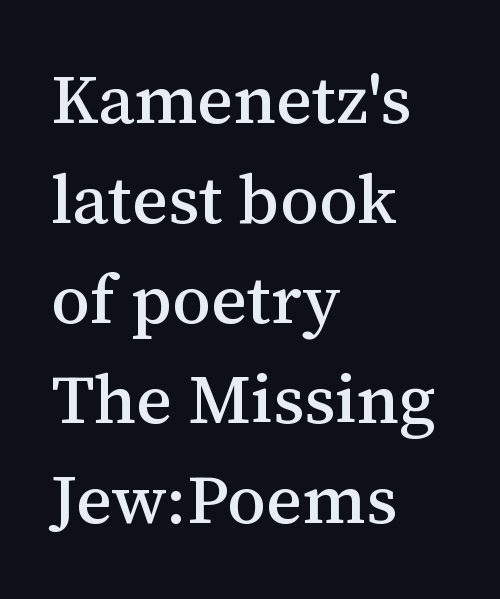
The image shows 69 px serif type, upright; set left-aligned, normal line spacing (1.45x), normal letter spacing, not underlined; medium stroke contrast and a medium x-height.
